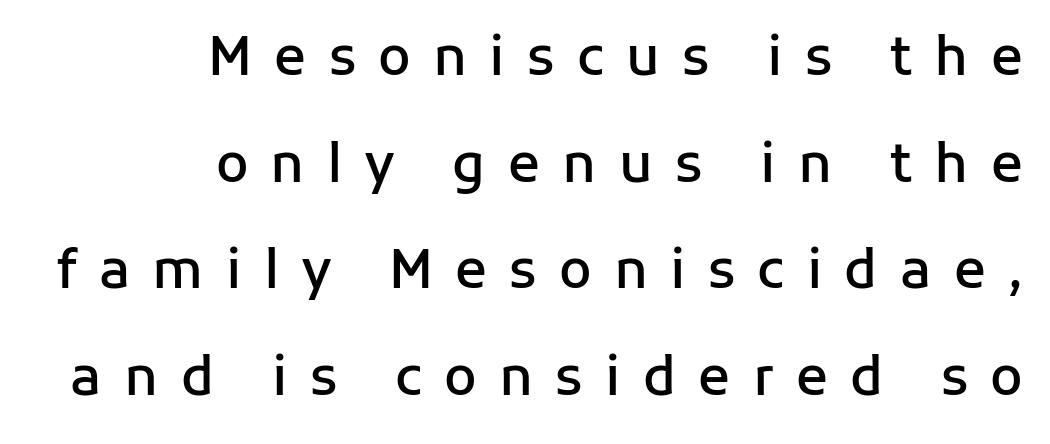
Q: Is the text bold? A: Semi-bold.
Q: Is the text italic (slanted)? A: No, it is upright.
Q: Is the typeface a serif or a sans-serif typeface? A: Sans-serif.
Q: Is the text underlined? A: No.
Q: How is the paragraph aligned? A: Right-aligned.
Q: Is the spacing between letters normal or unusually wide? A: Unusually wide.
Q: Is the spacing between lines tight, normal or loose? A: Loose.
Q: Width (condensed, normal, or wide)? A: Normal.
Q: Stroke contrast? A: Low.
Q: x-height? A: Medium.
Q: Monospaced? A: No.
